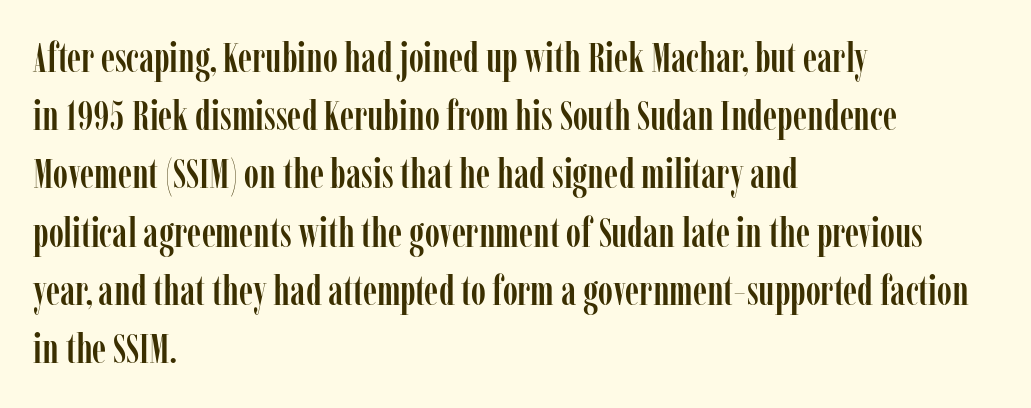
The image shows 41 px condensed serif type, upright; set left-aligned, normal line spacing (1.42x), normal letter spacing, not underlined; low stroke contrast and a medium x-height.
